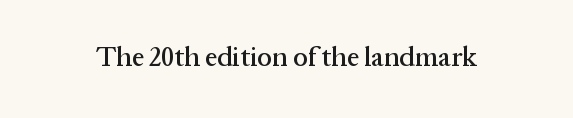
{"italic": "no", "underline": "no", "letter_spacing": "normal", "letter_spacing_em": 0.0, "glyph_px": 27}
